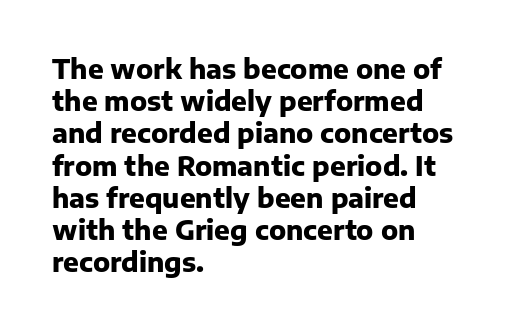
Q: Is the text bold? A: Yes.
Q: Is the text italic (slanted)? A: No, it is upright.
Q: Is the text underlined? A: No.
Q: How is the paragraph aligned? A: Left-aligned.
Q: Is the spacing between letters normal or unusually wide? A: Normal.
